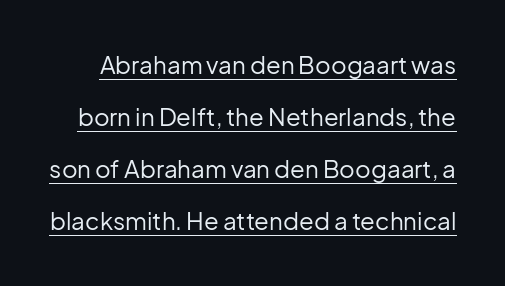
The image shows 24 px text type, upright; set loose line spacing (2.17x), normal letter spacing, underlined.
